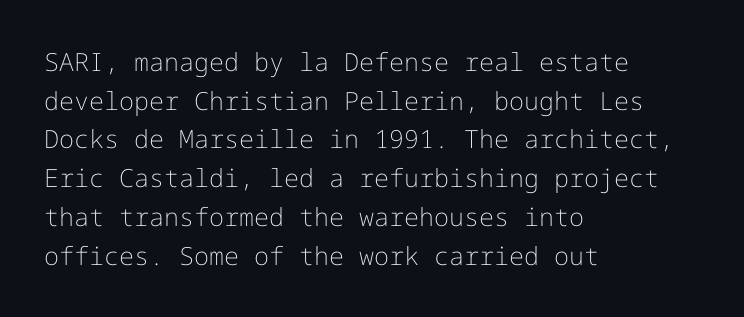
The image shows 25 px text type, upright; set left-aligned, normal line spacing (1.55x), normal letter spacing, not underlined.
